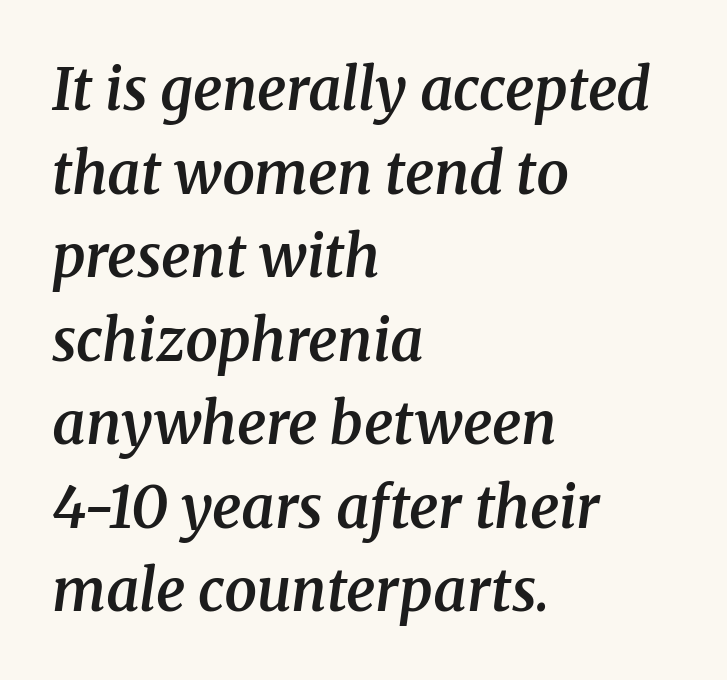
Which margin do the lines hug? The left one — the right edge is uneven. Do the characters align in a grid? No, the font is proportional. Is the type slanted? Yes — the strokes lean at a clear angle. Plain, unruled lines of type.
